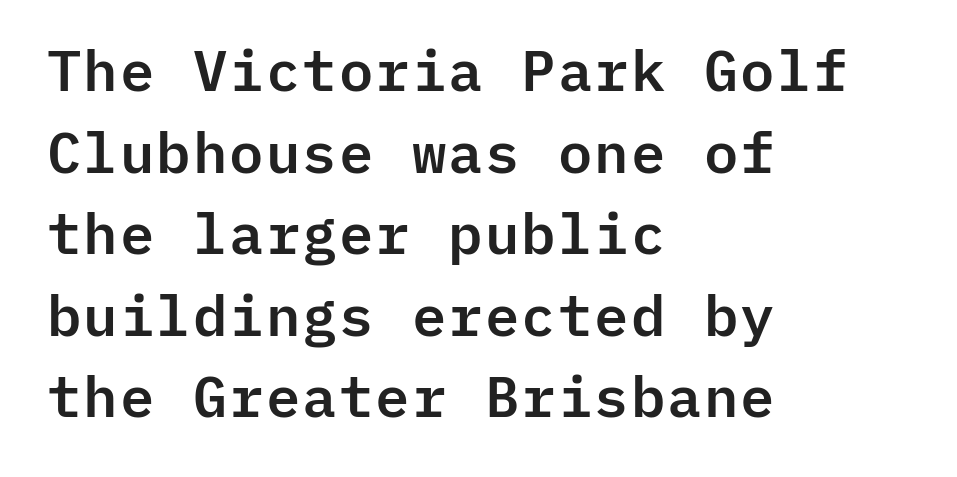
{"serif": "no", "italic": "no", "width": "normal", "stroke_contrast": "low", "x_height": "medium", "monospaced": "yes", "underline": "no", "align": "left", "line_spacing": "normal", "line_spacing_ratio": 1.43, "letter_spacing": "normal", "letter_spacing_em": 0.0, "glyph_px": 57}
